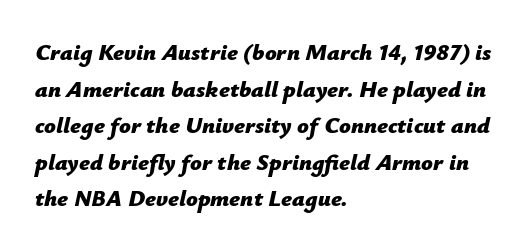
The image shows 23 px bold type, italic (leaning right); set left-aligned, normal line spacing (1.59x), normal letter spacing, not underlined.
